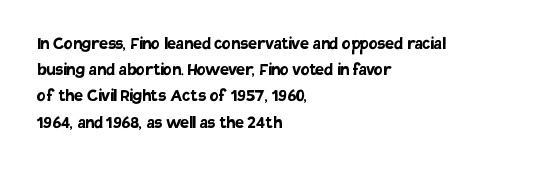
{"italic": "no", "bold": "yes", "underline": "no", "align": "left", "line_spacing": "normal", "line_spacing_ratio": 1.31, "letter_spacing": "normal", "letter_spacing_em": 0.0, "glyph_px": 20}
